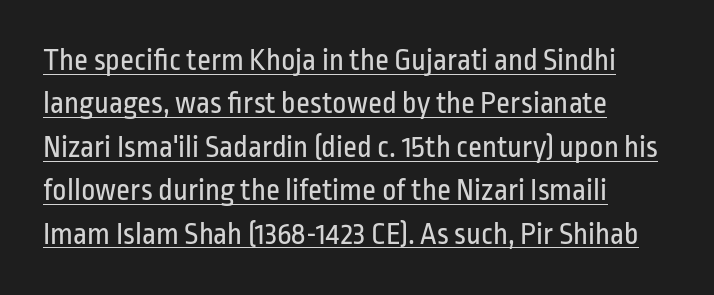
{"serif": "no", "italic": "no", "bold": "no", "weight": "regular", "width": "condensed", "stroke_contrast": "low", "x_height": "medium", "monospaced": "no", "underline": "yes", "align": "left", "line_spacing": "normal", "line_spacing_ratio": 1.4, "letter_spacing": "normal", "letter_spacing_em": 0.0, "glyph_px": 31}
